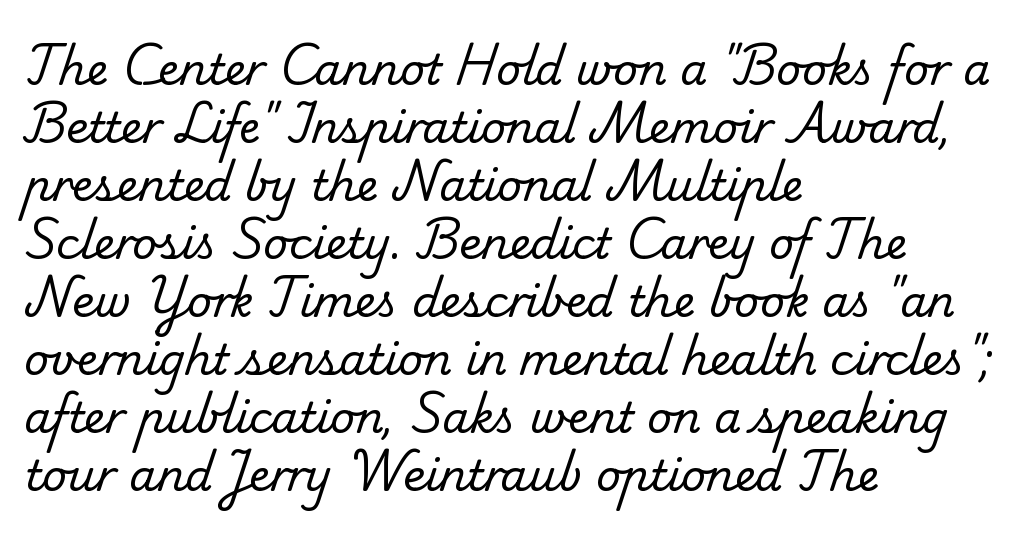
{"serif": "yes", "bold": "no", "weight": "regular", "width": "normal", "stroke_contrast": "low", "x_height": "small", "monospaced": "no", "underline": "no", "align": "left", "line_spacing": "normal", "line_spacing_ratio": 1.35, "letter_spacing": "normal", "letter_spacing_em": 0.0, "glyph_px": 43}
